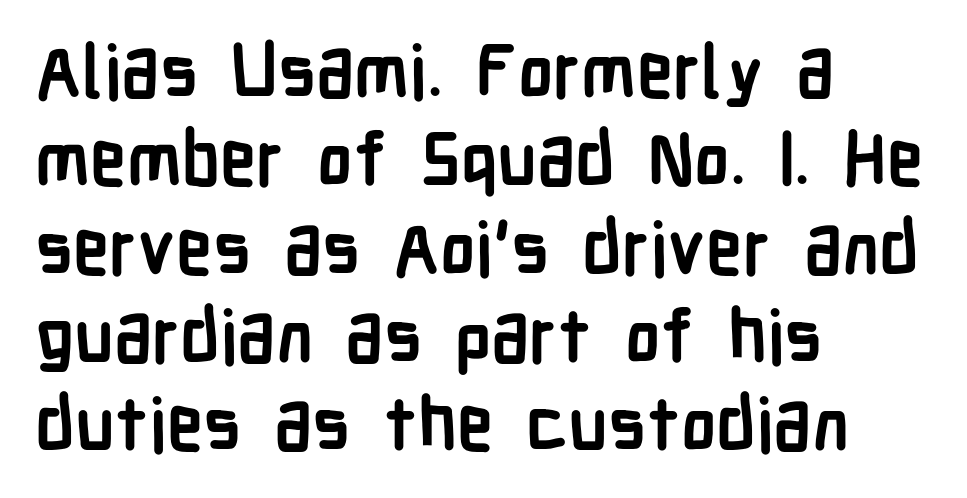
{"serif": "no", "italic": "no", "bold": "yes", "weight": "semibold", "width": "condensed", "stroke_contrast": "low", "x_height": "medium", "monospaced": "no", "underline": "no", "align": "left", "line_spacing_ratio": 1.21, "letter_spacing": "normal", "letter_spacing_em": 0.0, "glyph_px": 73}
